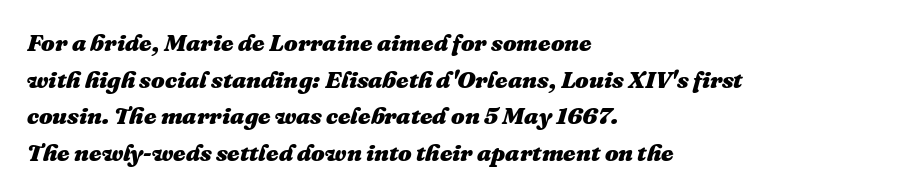
The lines sit at an ordinary, default distance from one another. Visually the block forms a straight wall on the left and a jagged coastline on the right. The words here are not underlined. Is the type slanted? Yes — the strokes lean at a clear angle. The gaps between neighbouring characters are ordinary and unremarkable.
